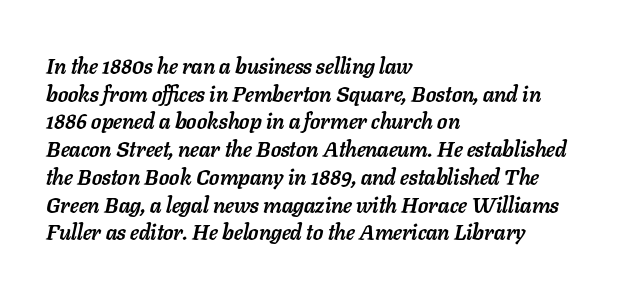
All the whitespace from short lines collects on the right. Clear beneath every line of the passage. Tracking value appears to be zero — textbook default spacing. This block has exactly the height ordinary leading produces. Rendered with sloped, italic letterforms.
